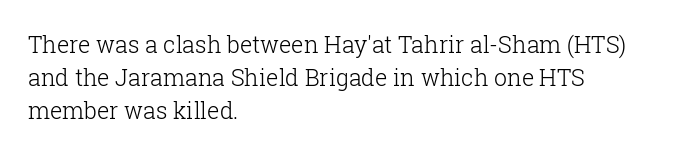
Honestly, the row spacing looks completely unremarkable. Caption: face not bold, strokes unweighted. Posture: vertical. This rendering features lettering with no underline. The setting favours the left margin, as ordinary paragraphs usually do.
